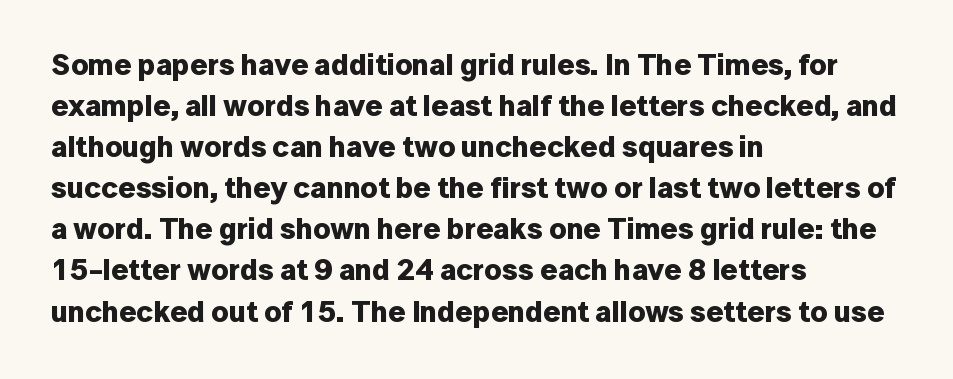
The image shows 30 px bold sans-serif type, upright; set left-aligned, normal line spacing (1.37x), normal letter spacing, not underlined; low stroke contrast and a medium x-height.
